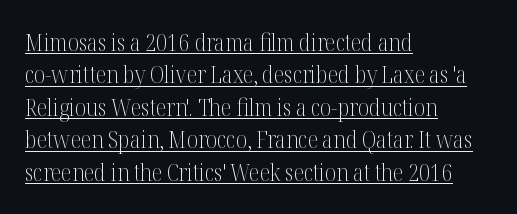
{"italic": "no", "bold": "no", "underline": "yes", "align": "left", "line_spacing": "normal", "line_spacing_ratio": 1.35, "letter_spacing": "normal", "letter_spacing_em": 0.0, "glyph_px": 24}
